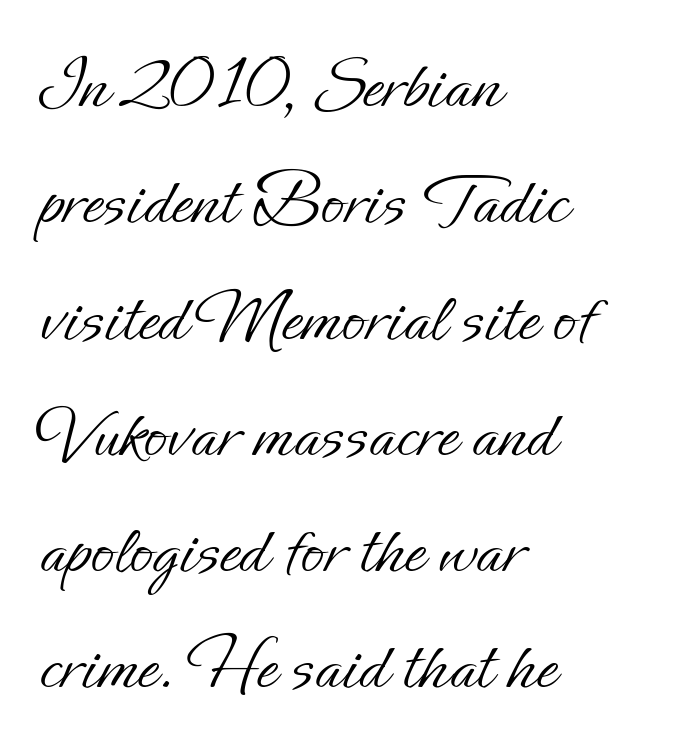
Q: Is the text bold? A: No.
Q: Is the text italic (slanted)? A: Yes.
Q: Is the text underlined? A: No.
Q: How is the paragraph aligned? A: Left-aligned.
Q: Is the spacing between letters normal or unusually wide? A: Normal.
Q: Is the spacing between lines tight, normal or loose? A: Normal.
Q: Width (condensed, normal, or wide)? A: Normal.
Q: Stroke contrast? A: Low.
Q: x-height? A: Small.
Q: Monospaced? A: No.
